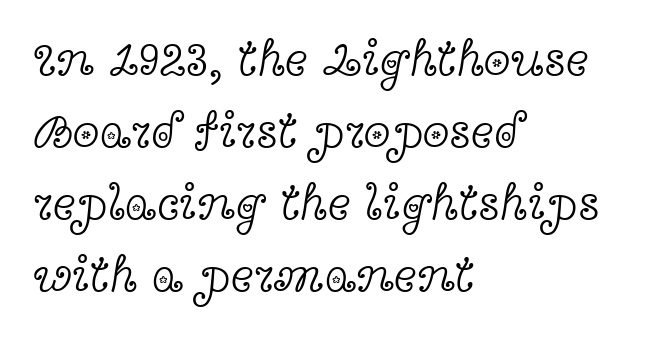
{"serif": "yes", "italic": "no", "bold": "no", "weight": "light", "width": "wide", "x_height": "medium", "monospaced": "no", "underline": "no", "align": "left", "line_spacing": "normal", "line_spacing_ratio": 1.47, "letter_spacing": "normal", "letter_spacing_em": 0.0, "glyph_px": 49}
